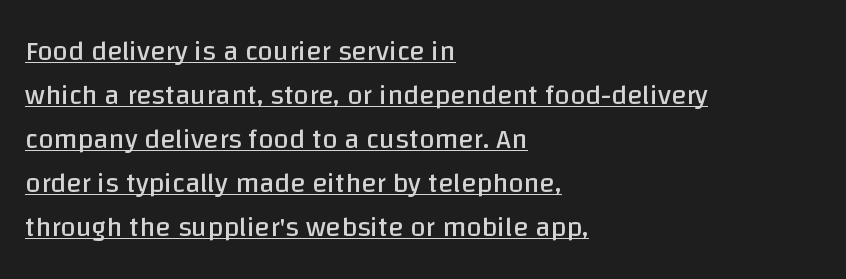
The image shows 28 px regular-weight sans-serif type, upright; set left-aligned, normal line spacing (1.57x), normal letter spacing, underlined; low stroke contrast and a large x-height.
